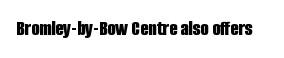
The image shows 21 px bold type, upright; set normal letter spacing, not underlined.
